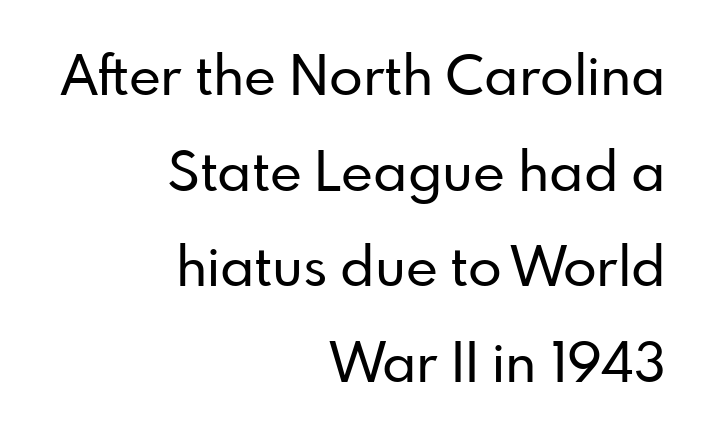
{"serif": "no", "italic": "no", "width": "normal", "stroke_contrast": "low", "x_height": "small", "monospaced": "no", "underline": "no", "align": "right", "line_spacing_ratio": 1.74, "letter_spacing": "normal", "letter_spacing_em": 0.0, "glyph_px": 55}
